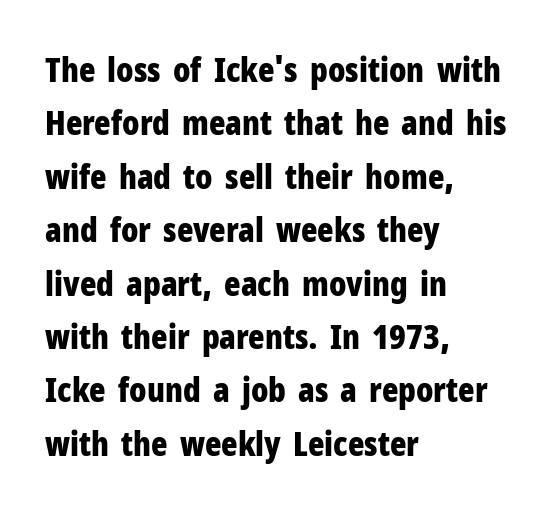
Strong, thick strokes mark this as bold type. The passage shown has conventional tracking throughout. The designer went with a sans here, leaving each stem footless. The gap between lines stays unmarked. Summary of vertical rhythm: regular, with standard interline spacing.
